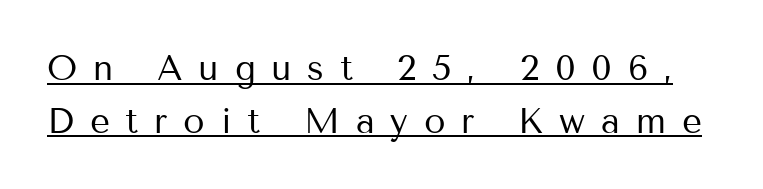
{"serif": "no", "italic": "no", "bold": "no", "weight": "regular", "width": "normal", "stroke_contrast": "medium", "x_height": "medium", "monospaced": "no", "underline": "yes", "line_spacing": "normal", "line_spacing_ratio": 1.51, "letter_spacing": "wide", "letter_spacing_em": 0.45, "glyph_px": 35}
